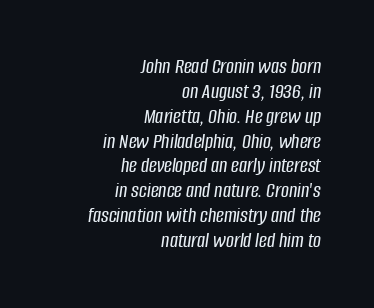
{"italic": "yes", "lean": "right", "slant_degrees": 8, "underline": "no", "align": "right", "line_spacing": "tight", "line_spacing_ratio": 1.13, "letter_spacing": "normal", "letter_spacing_em": 0.0, "glyph_px": 22}
